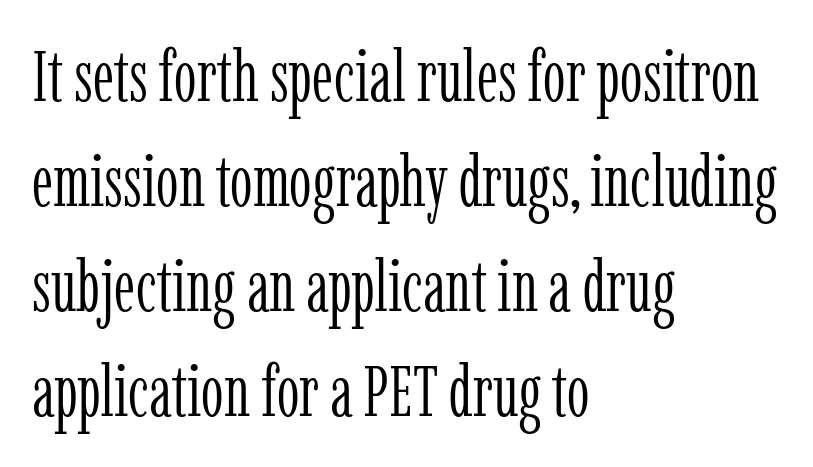
Evenly set lines give the paragraph a standard silhouette. This sample uses plain, unmodified letter spacing. Typeset ragged right — the left edge is the straight one. The typeface has the unassuming heft of standard copy or less.
